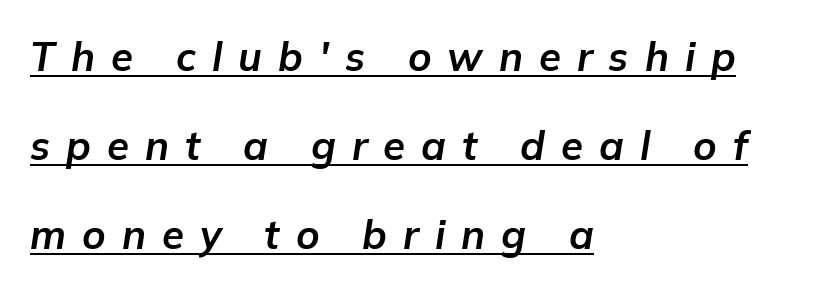
Q: Is the text bold? A: Yes.
Q: Is the text italic (slanted)? A: Yes, it leans right by about 9 degrees.
Q: Is the text underlined? A: Yes.
Q: How is the paragraph aligned? A: Left-aligned.
Q: Is the spacing between letters normal or unusually wide? A: Unusually wide.
Q: Is the spacing between lines tight, normal or loose? A: Loose.
Q: Width (condensed, normal, or wide)? A: Normal.
Q: Stroke contrast? A: Low.
Q: x-height? A: Medium.
Q: Monospaced? A: No.
